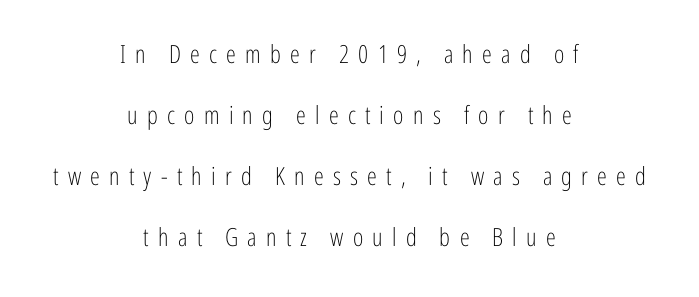
{"italic": "no", "bold": "no", "underline": "no", "align": "center", "line_spacing": "loose", "line_spacing_ratio": 2.44, "letter_spacing": "wide", "letter_spacing_em": 0.37, "glyph_px": 25}
